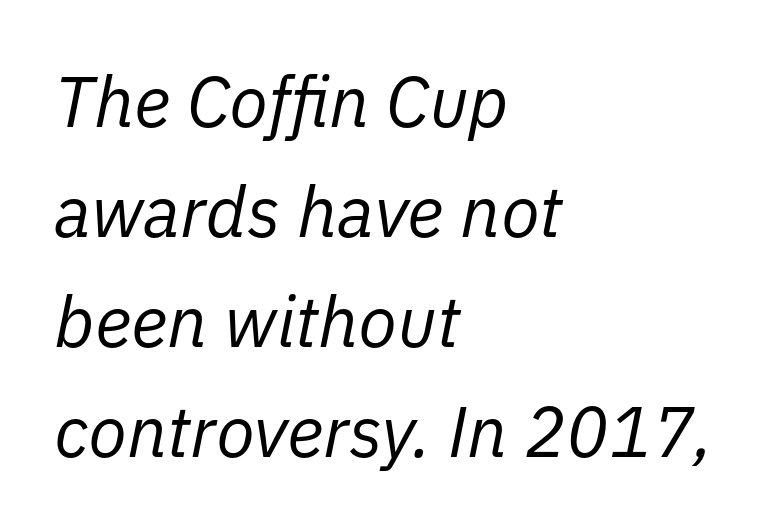
{"italic": "yes", "lean": "right", "slant_degrees": 11, "bold": "no", "weight": "regular", "width": "normal", "stroke_contrast": "low", "x_height": "medium", "monospaced": "no", "underline": "no", "align": "left", "line_spacing": "normal", "line_spacing_ratio": 1.55, "letter_spacing": "normal", "letter_spacing_em": 0.0, "glyph_px": 71}
